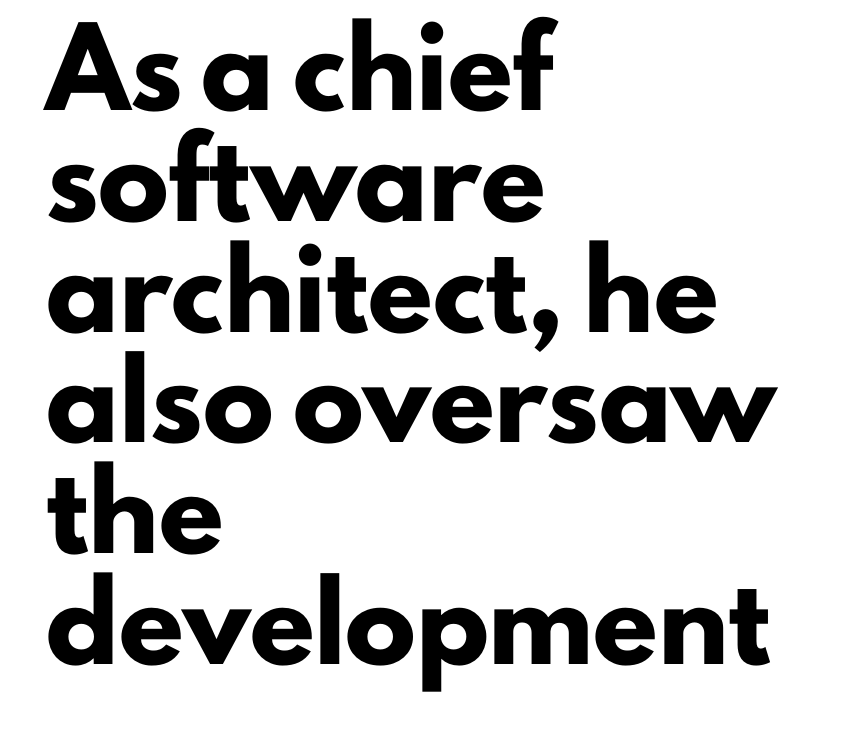
The image shows 71 px heavy sans-serif type, upright; set left-aligned, normal line spacing (1.56x), normal letter spacing, not underlined; low stroke contrast and a small x-height.
